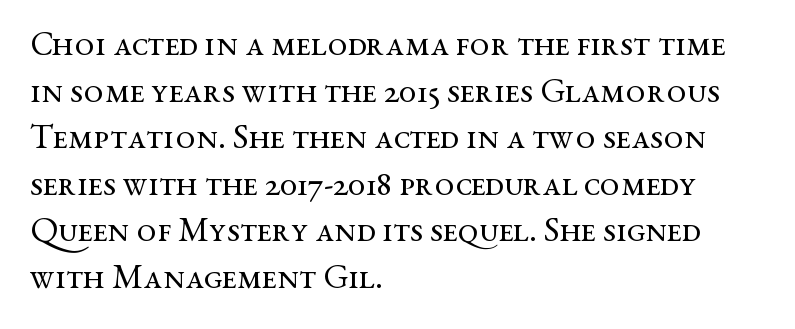
The image shows 35 px regular-weight, wide serif type, upright; set left-aligned, normal line spacing (1.33x), normal letter spacing, not underlined; medium stroke contrast and a medium x-height.
